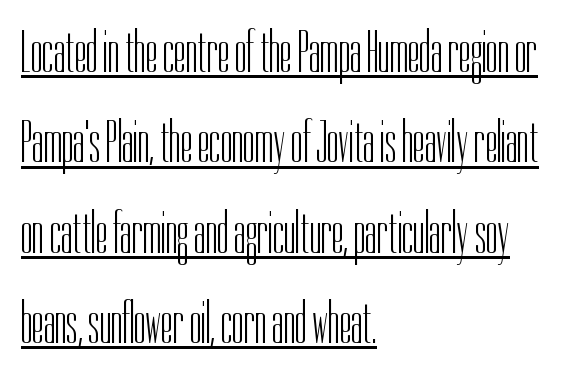
Are there feet on the stems? There aren't — it's a sans. The lines in this sample share a left origin and differ only in where they stop. The face used here is proportionally spaced, like ordinary book or web type. The specimen reads as upright at a glance. These lines keep a tight, regular rhythm from letter to letter.
